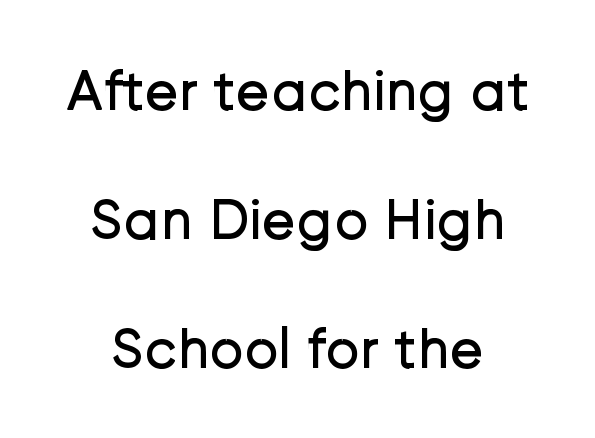
The image shows 58 px regular-weight sans-serif type, upright; set loose line spacing (2.22x), normal letter spacing, not underlined; low stroke contrast and a medium x-height.
